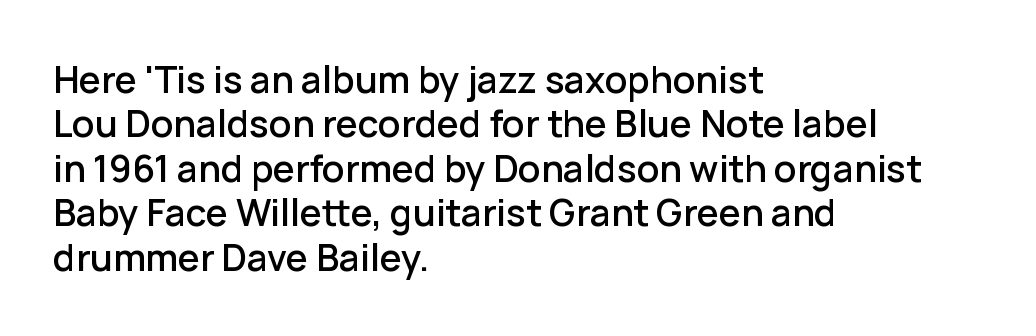
{"serif": "no", "italic": "no", "width": "normal", "stroke_contrast": "low", "x_height": "medium", "monospaced": "no", "underline": "no", "align": "left", "line_spacing_ratio": 1.2, "letter_spacing": "normal", "letter_spacing_em": 0.0, "glyph_px": 37}
